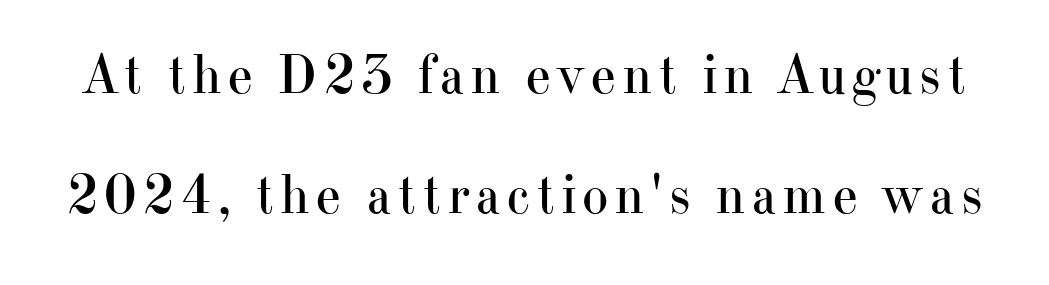
Q: Is the text bold? A: No.
Q: Is the text italic (slanted)? A: No, it is upright.
Q: Is the typeface a serif or a sans-serif typeface? A: Serif.
Q: Is the text underlined? A: No.
Q: Is the spacing between lines tight, normal or loose? A: Loose.
Q: Width (condensed, normal, or wide)? A: Normal.
Q: Stroke contrast? A: High.
Q: x-height? A: Small.
Q: Monospaced? A: No.
